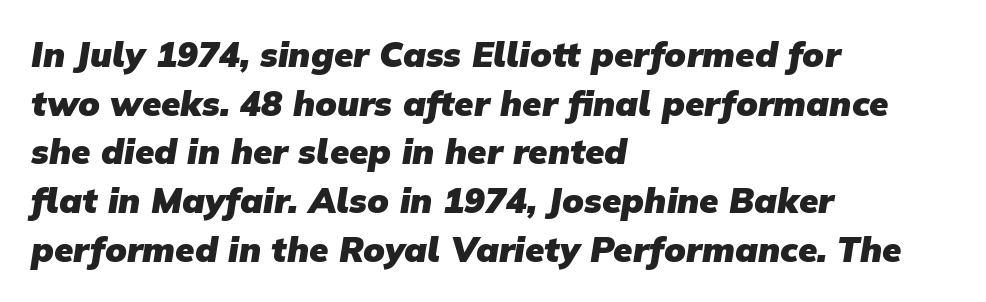
The image shows 35 px heavy sans-serif type; set left-aligned, normal line spacing (1.39x), normal letter spacing, not underlined; low stroke contrast and a medium x-height.
